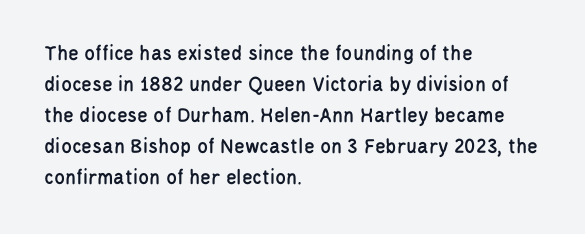
{"italic": "no", "underline": "no", "align": "left", "line_spacing": "normal", "line_spacing_ratio": 1.41, "letter_spacing": "normal", "letter_spacing_em": 0.0, "glyph_px": 22}
